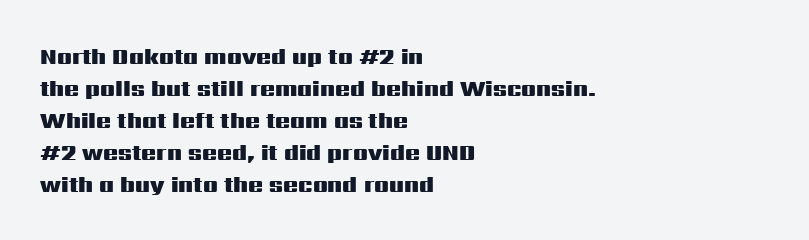
Students, observe: this is what conventionally led text looks like. Ascenders rise straight up at ninety degrees. Pretty heavy lettering here — definitely bold. The words here are not underlined.
